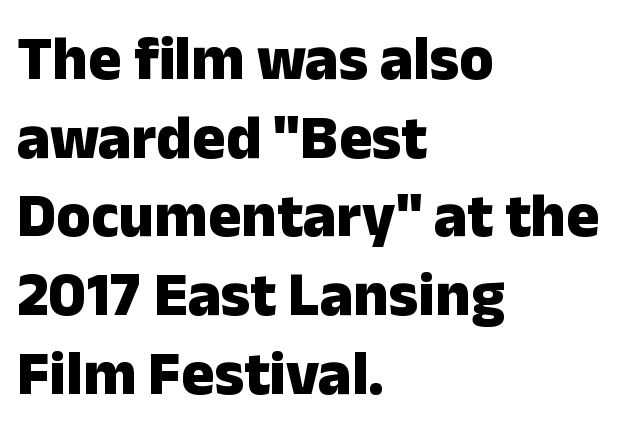
The image shows 62 px heavy sans-serif type, upright; set left-aligned, normal line spacing (1.27x), normal letter spacing, not underlined; low stroke contrast and a medium x-height.
